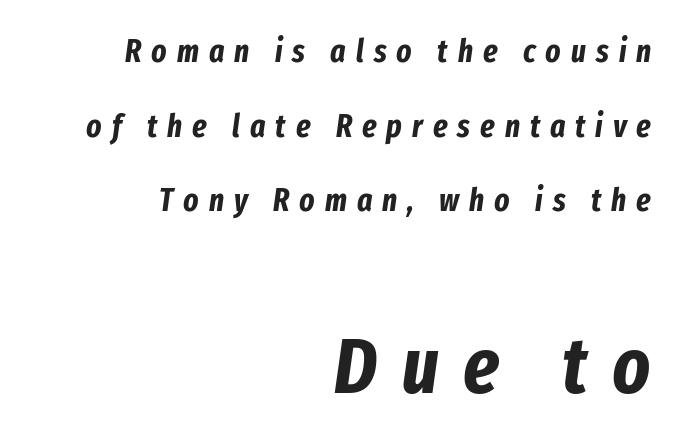
The image shows 79 px bold, condensed type, italic (leaning right); set right-aligned, loose line spacing (2.33x), unusually wide letter spacing (+0.31 em), not underlined; the second (bottom) block is 2.47x larger; low stroke contrast and a medium x-height.
